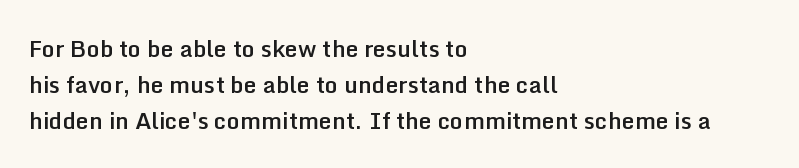
Q: Is the text bold? A: Semi-bold.
Q: Is the text italic (slanted)? A: No, it is upright.
Q: Is the text underlined? A: No.
Q: How is the paragraph aligned? A: Left-aligned.
Q: Is the spacing between letters normal or unusually wide? A: Normal.
Q: Is the spacing between lines tight, normal or loose? A: Normal.
